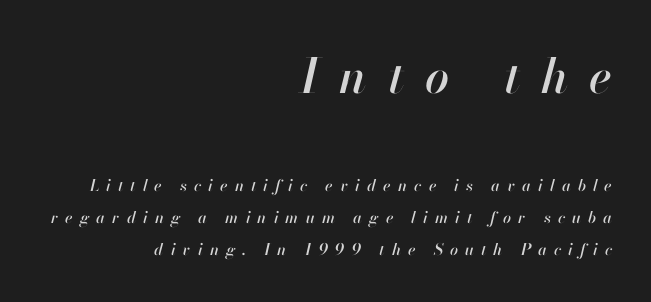
These lines are rendered in a variable-pitch font. The typography opts for an oblique posture over an upright one. These lines stack with their right ends in a neat column. This rendering widens character spacing well past its baseline value.
